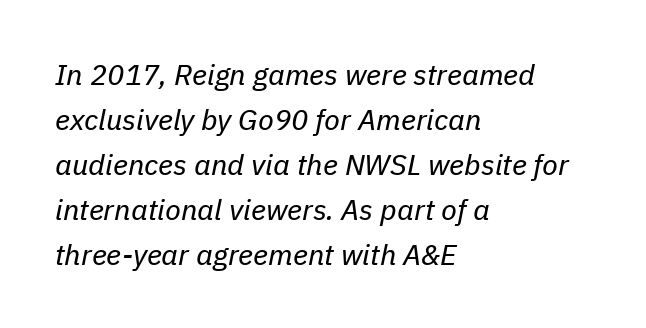
Q: Is the text bold? A: No.
Q: Is the text italic (slanted)? A: Yes, it leans right by about 11 degrees.
Q: Is the text underlined? A: No.
Q: How is the paragraph aligned? A: Left-aligned.
Q: Is the spacing between letters normal or unusually wide? A: Normal.
Q: Is the spacing between lines tight, normal or loose? A: Normal.
Q: Width (condensed, normal, or wide)? A: Normal.
Q: Stroke contrast? A: Low.
Q: x-height? A: Medium.
Q: Monospaced? A: No.
